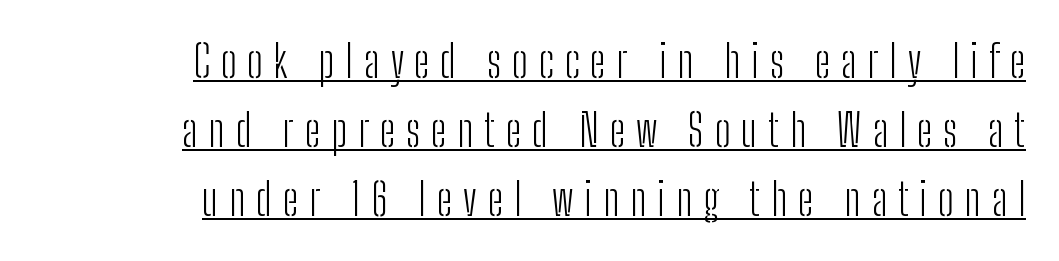
{"serif": "no", "italic": "no", "bold": "no", "weight": "light", "width": "condensed", "stroke_contrast": "low", "x_height": "medium", "monospaced": "no", "underline": "yes", "align": "right", "line_spacing": "normal", "line_spacing_ratio": 1.57, "letter_spacing": "wide", "letter_spacing_em": 0.25, "glyph_px": 44}
